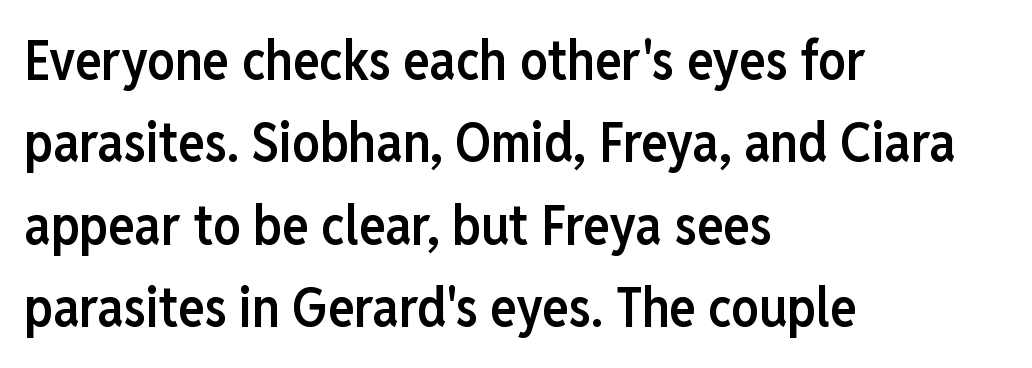
Rule under the text: the space is simply empty. What kind of face is this? One without serifs — a sans. Regular leading. The rendering uses natural spacing where letterforms have individual widths.
